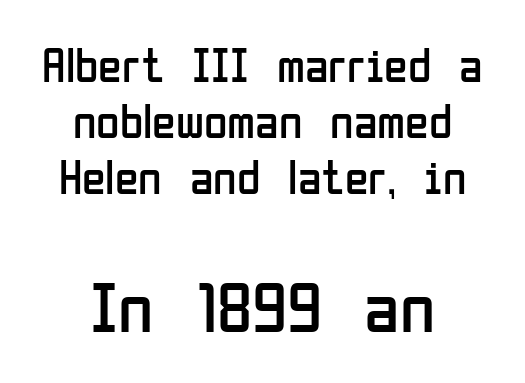
{"serif": "no", "italic": "no", "bold": "no", "weight": "regular", "width": "condensed", "stroke_contrast": "low", "x_height": "medium", "monospaced": "no", "underline": "no", "align": "center", "line_spacing_ratio": 1.17, "letter_spacing": "normal", "letter_spacing_em": 0.0, "larger_block": "second", "size_ratio": 1.5, "glyph_px": 72}
